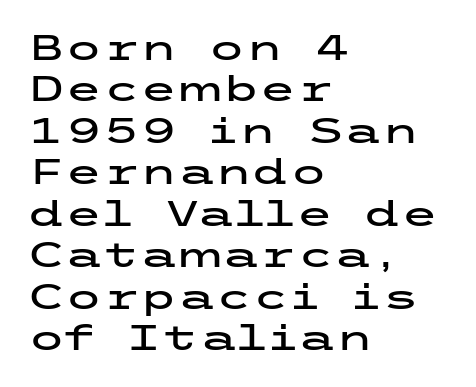
{"serif": "no", "italic": "no", "width": "wide", "stroke_contrast": "low", "x_height": "medium", "underline": "no", "align": "left", "line_spacing_ratio": 1.22, "letter_spacing": "normal", "letter_spacing_em": 0.0, "glyph_px": 34}
